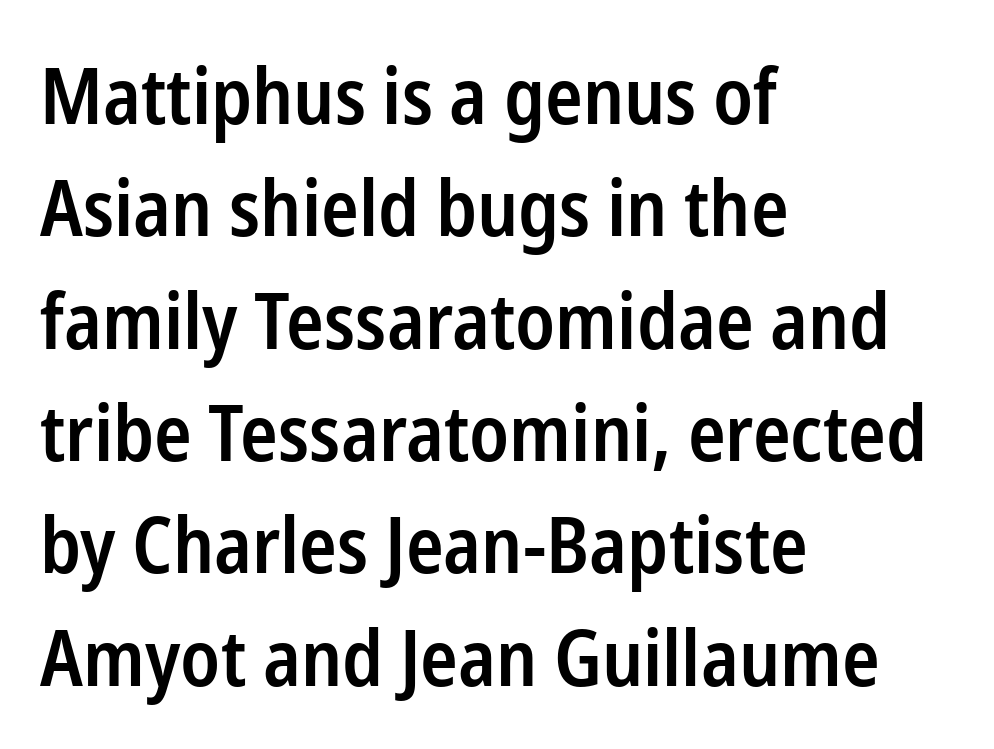
This is moderately heavy type, rendered in semibold. Horizontally, the lines are justified to the leading edge only. Spacing between characters is what you'd get straight out of the box. Here the designer chose a conventional face with non-uniform glyph widths. Reading down the column, the eye jumps a familiar distance to each next line.
